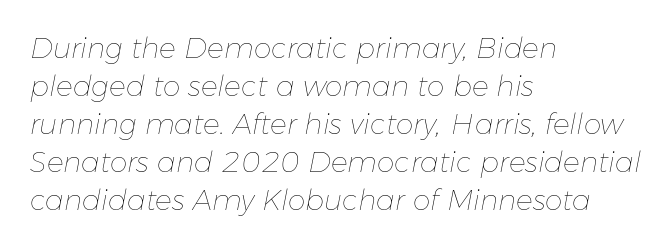
Letters rest on an invisible, unmarked baseline. The letters look calm and open, with moderate or lighter stems. The passage shown is typed in a proportional face where columns would drift. The whole block is typeset with a tilt.
